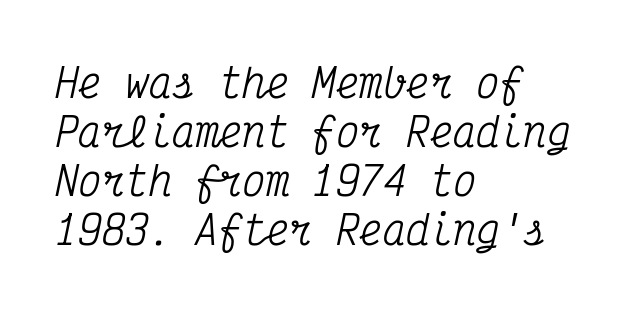
Standard letterfit; no display-style spreading of the glyphs. Reading down the column, the eye jumps a familiar distance to each next line. Do the characters align in a grid? Yes, the font is monospaced. This sample uses a serif face. The rendering applies a slant to the glyphs.
